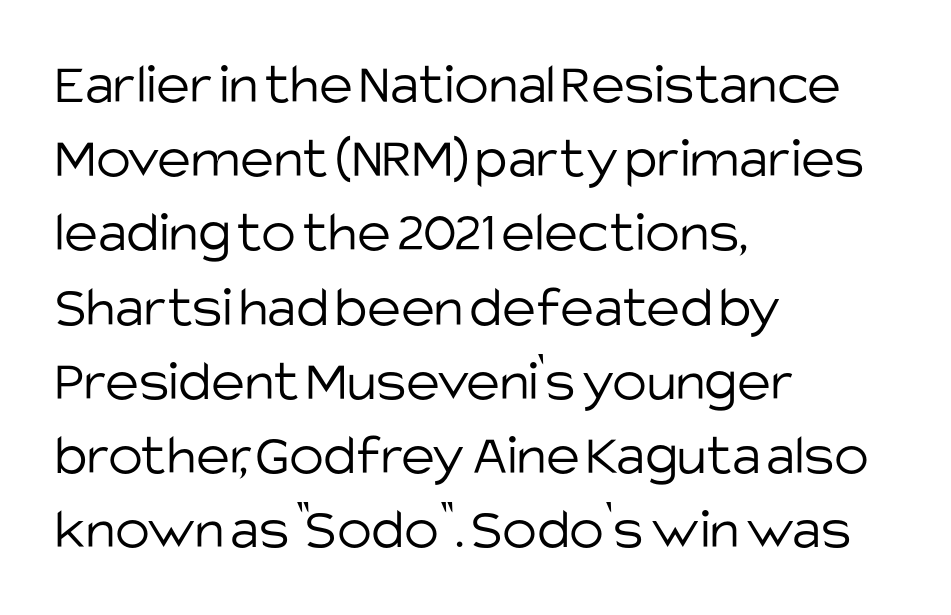
Q: Is the text bold? A: No.
Q: Is the text italic (slanted)? A: No, it is upright.
Q: Is the typeface a serif or a sans-serif typeface? A: Sans-serif.
Q: Is the text underlined? A: No.
Q: How is the paragraph aligned? A: Left-aligned.
Q: Is the spacing between letters normal or unusually wide? A: Normal.
Q: Is the spacing between lines tight, normal or loose? A: Normal.
Q: Width (condensed, normal, or wide)? A: Normal.
Q: Stroke contrast? A: Low.
Q: x-height? A: Large.
Q: Monospaced? A: No.
